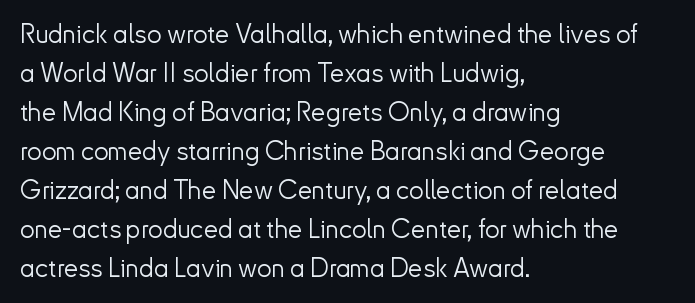
The image shows 26 px text type, upright; set left-aligned, normal line spacing (1.5x), normal letter spacing, not underlined.
